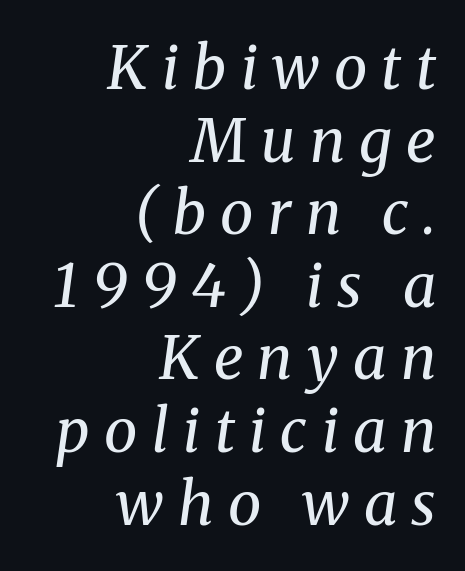
{"serif": "yes", "italic": "yes", "lean": "right", "slant_degrees": 8, "bold": "no", "weight": "regular", "width": "normal", "stroke_contrast": "medium", "x_height": "medium", "monospaced": "no", "underline": "no", "align": "right", "line_spacing_ratio": 1.21, "letter_spacing": "wide", "letter_spacing_em": 0.24, "glyph_px": 60}
